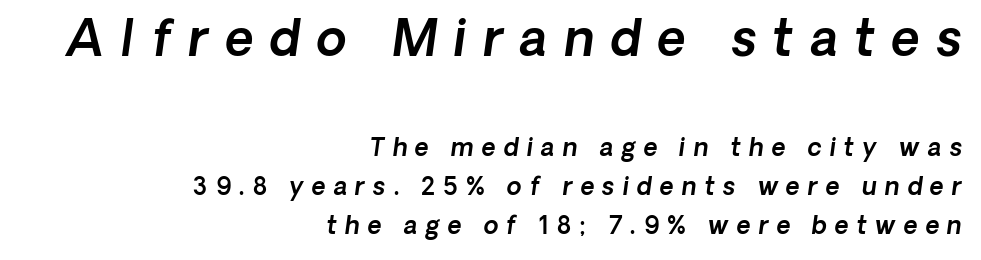
Varying glyph widths throughout — classic text-font behaviour. The initial chunk of copy outweighs the following chunk in type size. Honestly, the row spacing looks completely unremarkable. This sample is right-justified, so line beginnings fall wherever the words allow. Any mark beneath the type? The region is blank.
